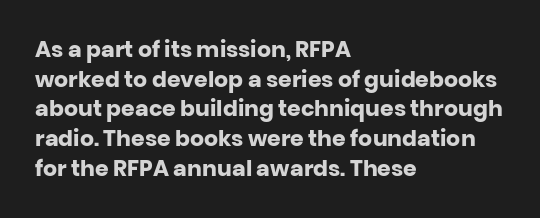
{"italic": "no", "bold": "yes", "underline": "no", "align": "left", "line_spacing": "normal", "line_spacing_ratio": 1.35, "letter_spacing": "normal", "letter_spacing_em": 0.0, "glyph_px": 22}
